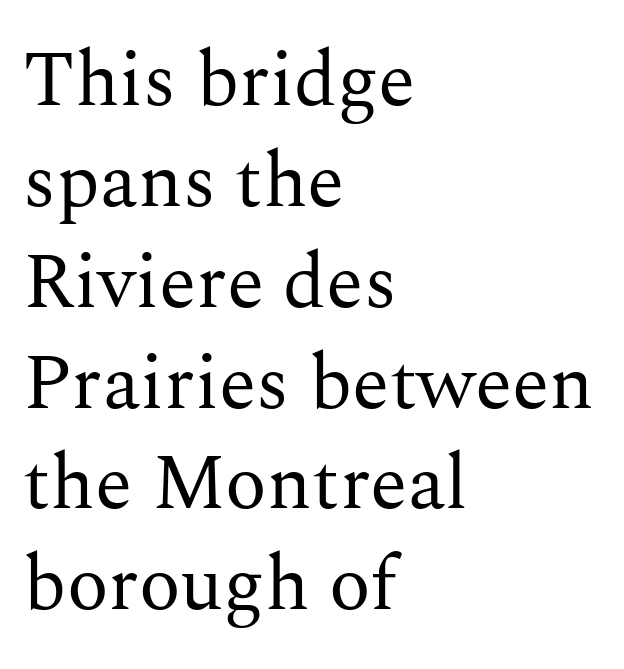
{"serif": "yes", "italic": "no", "bold": "no", "weight": "regular", "width": "normal", "stroke_contrast": "medium", "x_height": "medium", "monospaced": "no", "underline": "no", "align": "left", "line_spacing": "normal", "line_spacing_ratio": 1.31, "letter_spacing": "normal", "letter_spacing_em": 0.0, "glyph_px": 77}
